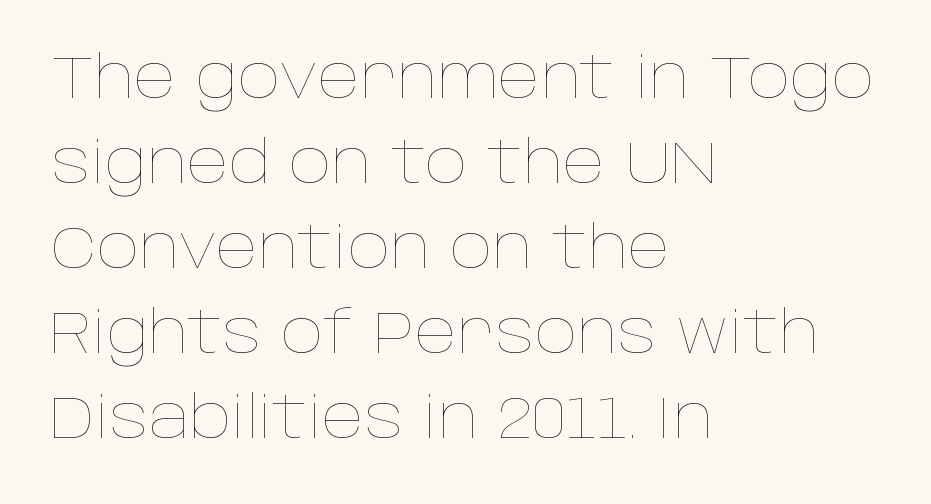
These lines stack with their left ends in a neat column. If you measured baseline to baseline, you'd find a middling distance. Stems and bowls with no extra thickness — not bold. This rendering leaves character spacing at its baseline value. Style check: upright. Only glyphs here, with clear space below each row.
